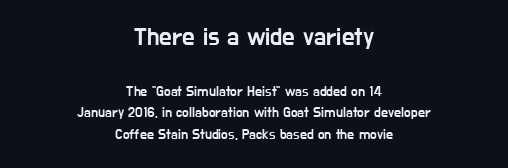
The image shows 25 px text type, upright; set centered, normal line spacing (1.55x), normal letter spacing, not underlined; the first (top) block is 1.79x larger.
